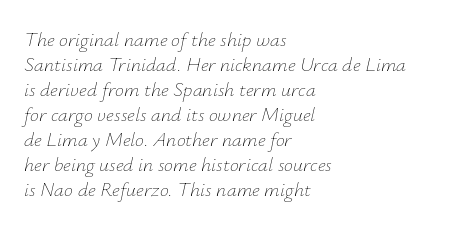
{"italic": "yes", "lean": "right", "slant_degrees": 12, "bold": "no", "underline": "no", "align": "left", "line_spacing": "normal", "line_spacing_ratio": 1.25, "letter_spacing": "normal", "letter_spacing_em": 0.0, "glyph_px": 20}
